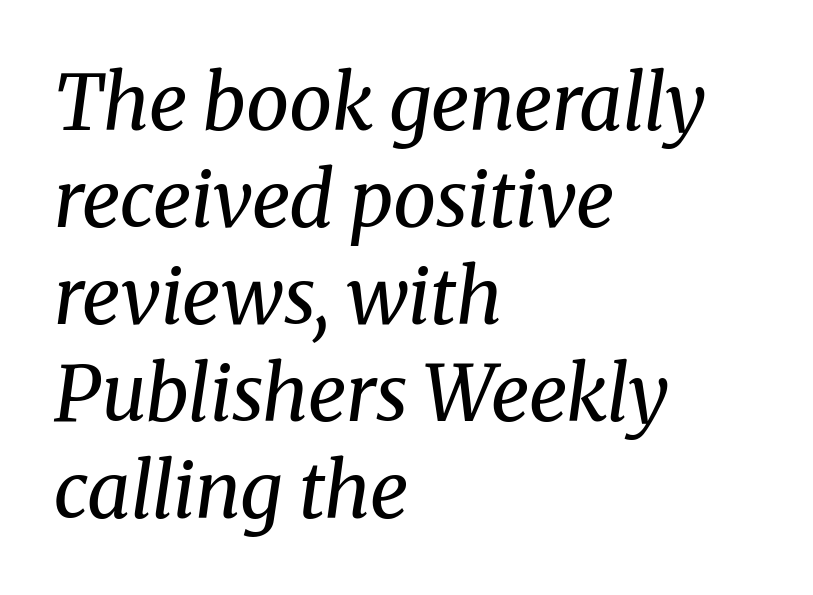
Q: Is the text bold? A: No.
Q: Is the text italic (slanted)? A: Yes, it leans right by about 8 degrees.
Q: Is the typeface a serif or a sans-serif typeface? A: Serif.
Q: Is the text underlined? A: No.
Q: How is the paragraph aligned? A: Left-aligned.
Q: Is the spacing between letters normal or unusually wide? A: Normal.
Q: Is the spacing between lines tight, normal or loose? A: Normal.
Q: Width (condensed, normal, or wide)? A: Normal.
Q: Stroke contrast? A: Medium.
Q: x-height? A: Medium.
Q: Monospaced? A: No.
